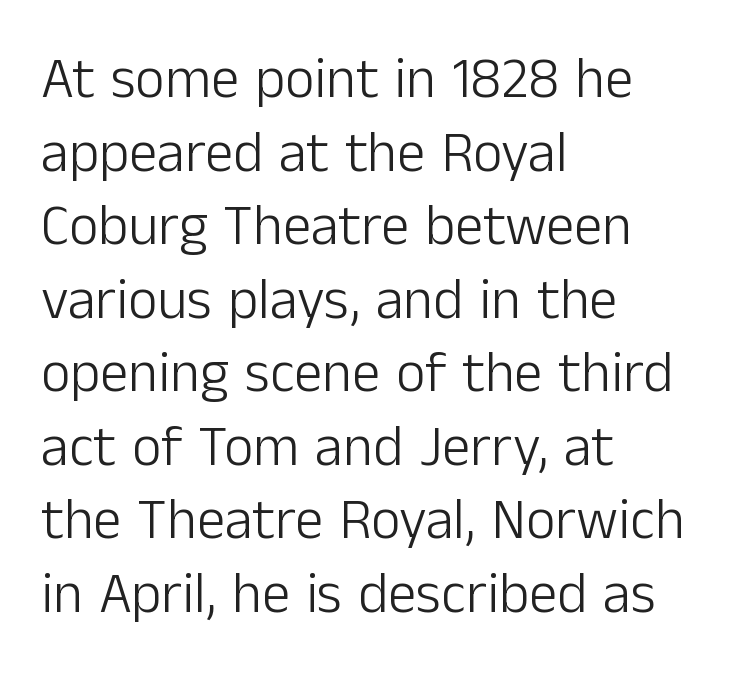
{"serif": "no", "italic": "no", "bold": "no", "weight": "light", "width": "normal", "stroke_contrast": "low", "x_height": "medium", "monospaced": "no", "underline": "no", "align": "left", "line_spacing": "normal", "line_spacing_ratio": 1.29, "letter_spacing": "normal", "letter_spacing_em": 0.0, "glyph_px": 57}
